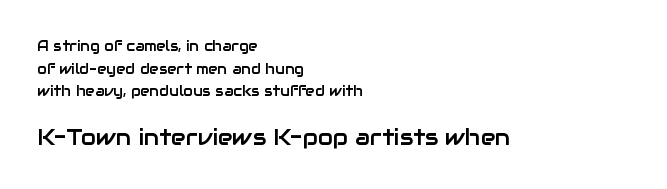
Q: Is the text italic (slanted)? A: No, it is upright.
Q: Is the text underlined? A: No.
Q: How is the paragraph aligned? A: Left-aligned.
Q: Is the spacing between letters normal or unusually wide? A: Normal.
Q: Is the spacing between lines tight, normal or loose? A: Normal.
Q: Which block of text is set in a larger size, the first (top) or the second (bottom)? A: The second (bottom) one.
